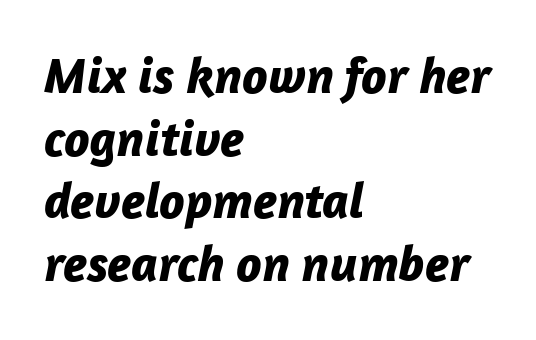
Q: Is the text bold? A: Yes.
Q: Is the text italic (slanted)? A: Yes, it leans right by about 12 degrees.
Q: Is the text underlined? A: No.
Q: How is the paragraph aligned? A: Left-aligned.
Q: Is the spacing between letters normal or unusually wide? A: Normal.
Q: Width (condensed, normal, or wide)? A: Normal.
Q: Stroke contrast? A: Low.
Q: x-height? A: Medium.
Q: Monospaced? A: No.
